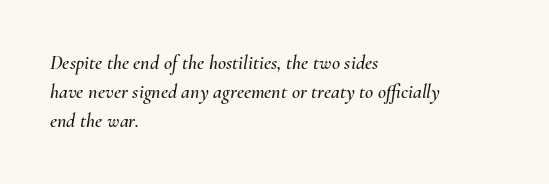
{"italic": "yes", "lean": "right", "slant_degrees": 10, "underline": "no", "align": "left", "line_spacing": "normal", "line_spacing_ratio": 1.46, "letter_spacing": "normal", "letter_spacing_em": 0.0, "glyph_px": 20}
